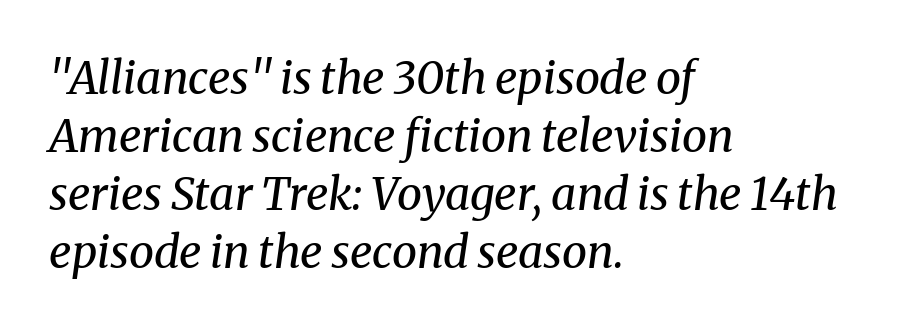
The image shows 45 px regular-weight serif type, italic (leaning right); set left-aligned, normal line spacing (1.29x), normal letter spacing, not underlined; medium stroke contrast and a medium x-height.
